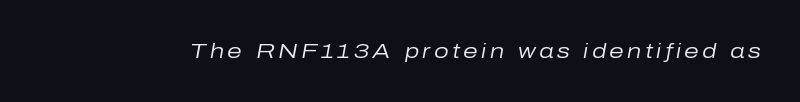
Q: Is the text bold? A: No.
Q: Is the text italic (slanted)? A: Yes, it leans right by about 10 degrees.
Q: Is the text underlined? A: No.
